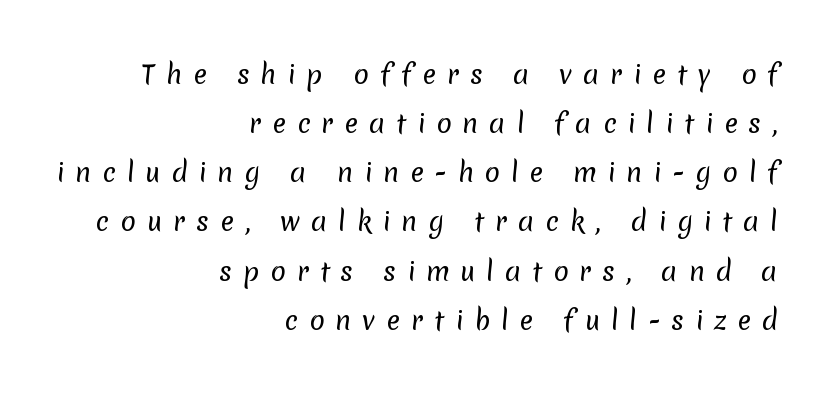
Characters follow at a spacing far wider than the type designer built in. Summary of weight: not heavy and not bold. This rendering features lettering with no underline. Line endings align vertically; line beginnings do not.
